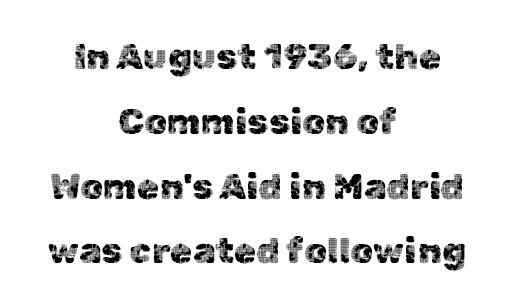
The space beneath each line is pristine and unruled. Nobody touched the tracking dial on this one. Here the designer chose a conventional face with non-uniform glyph widths. Short and long lines alike share a common midpoint. Quick note: not italic, upright.
